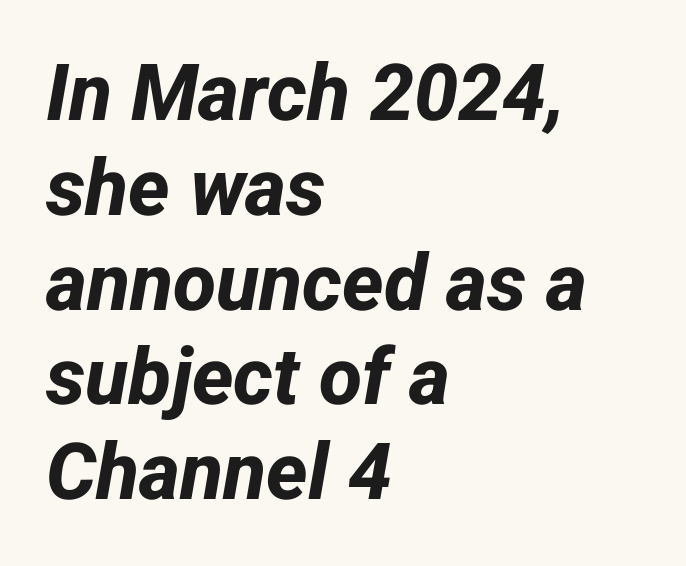
The rendering uses natural spacing where letterforms have individual widths. The designer went with a sans here, leaving each stem footless. Notice how the passage keeps a crisp vertical edge on the left only. No extra tracking has been applied to these lines. The rendering uses a bold face; every stroke is thick and dark. Only glyphs here, with clear space below each row.
